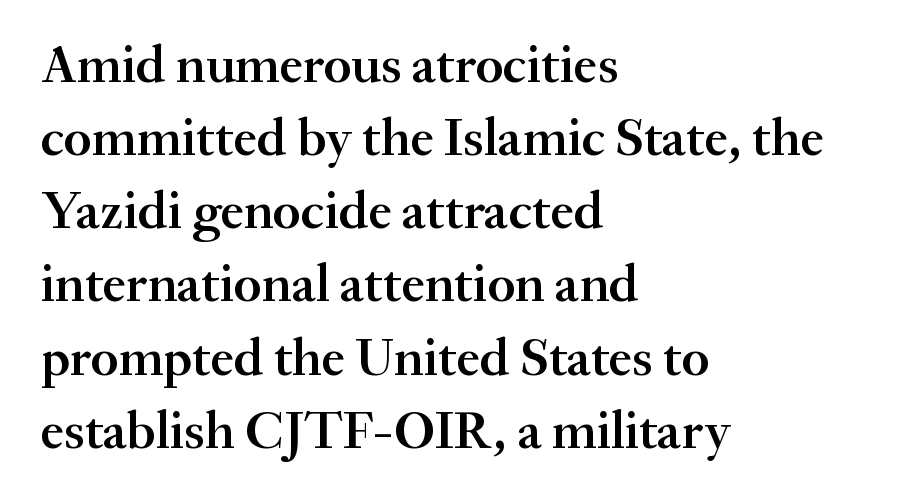
{"serif": "yes", "italic": "no", "bold": "semi", "weight": "semibold", "width": "normal", "stroke_contrast": "medium", "x_height": "small", "monospaced": "no", "underline": "no", "align": "left", "line_spacing": "normal", "line_spacing_ratio": 1.38, "letter_spacing": "normal", "letter_spacing_em": 0.0, "glyph_px": 53}
